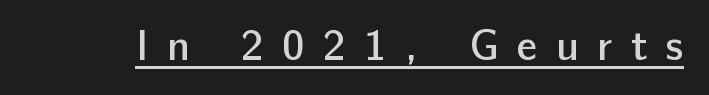
Q: Is the text bold? A: Semi-bold.
Q: Is the text italic (slanted)? A: No, it is upright.
Q: Is the typeface a serif or a sans-serif typeface? A: Sans-serif.
Q: Is the text underlined? A: Yes.
Q: Is the spacing between letters normal or unusually wide? A: Unusually wide.
Q: Width (condensed, normal, or wide)? A: Normal.
Q: Stroke contrast? A: Low.
Q: x-height? A: Medium.
Q: Monospaced? A: No.
